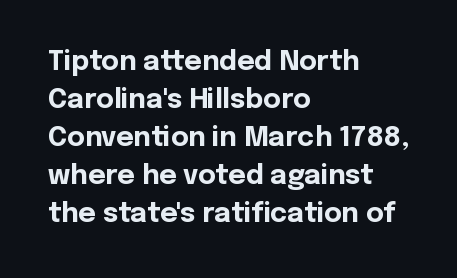
The image shows 27 px bold type, upright; set left-aligned, normal line spacing (1.41x), normal letter spacing, not underlined.
